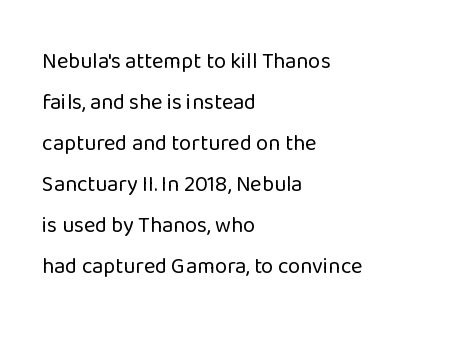
The image shows 22 px text type, upright; set left-aligned, line spacing 1.86x, normal letter spacing, not underlined.
